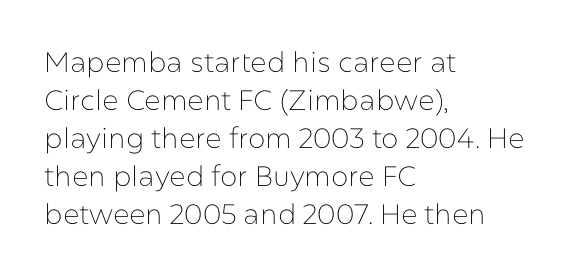
The image shows 28 px thin sans-serif type, upright; set left-aligned, normal line spacing (1.36x), normal letter spacing, not underlined; low stroke contrast and a medium x-height.
